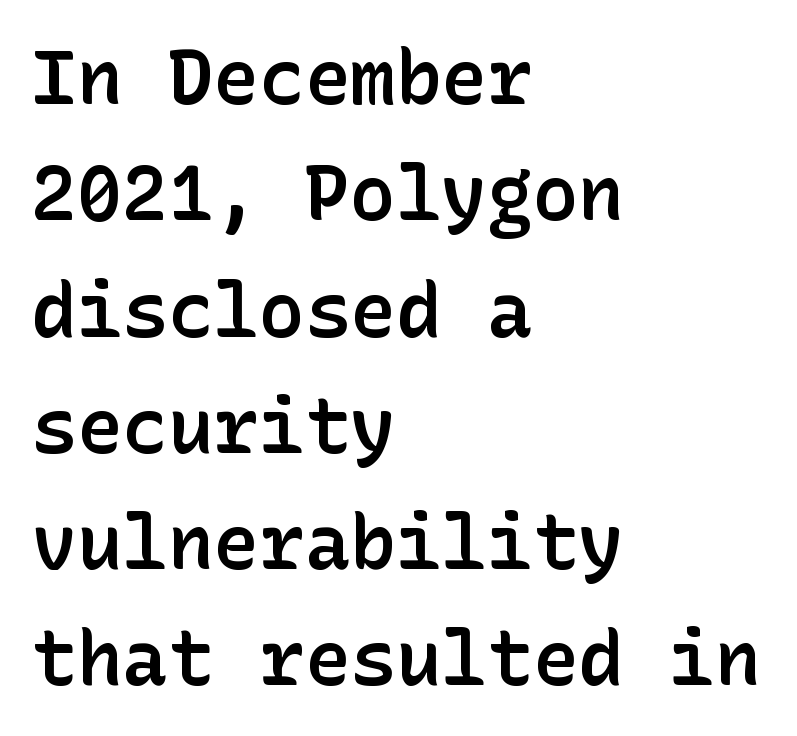
{"serif": "no", "italic": "no", "bold": "semi", "weight": "semibold", "width": "normal", "stroke_contrast": "low", "x_height": "medium", "underline": "no", "align": "left", "line_spacing": "normal", "line_spacing_ratio": 1.53, "letter_spacing": "normal", "letter_spacing_em": 0.0, "glyph_px": 76}
